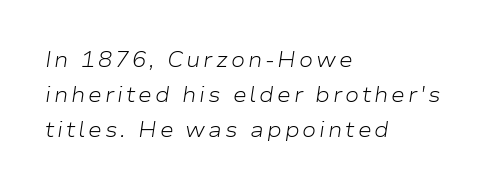
The image shows 21 px text type, italic (leaning right); set left-aligned, normal line spacing (1.66x), not underlined.
